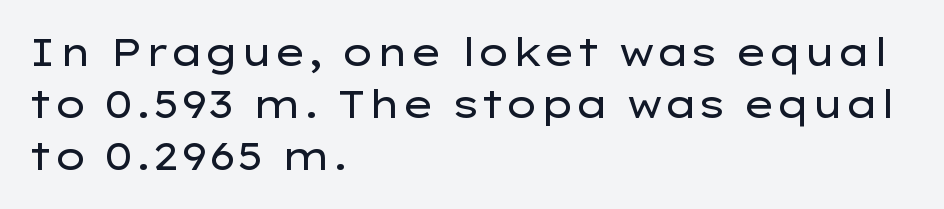
Q: Is the text bold? A: No.
Q: Is the text italic (slanted)? A: No, it is upright.
Q: Is the typeface a serif or a sans-serif typeface? A: Sans-serif.
Q: Is the text underlined? A: No.
Q: How is the paragraph aligned? A: Left-aligned.
Q: Is the spacing between letters normal or unusually wide? A: Normal.
Q: Is the spacing between lines tight, normal or loose? A: Normal.
Q: Width (condensed, normal, or wide)? A: Wide.
Q: Stroke contrast? A: Low.
Q: x-height? A: Medium.
Q: Monospaced? A: No.
